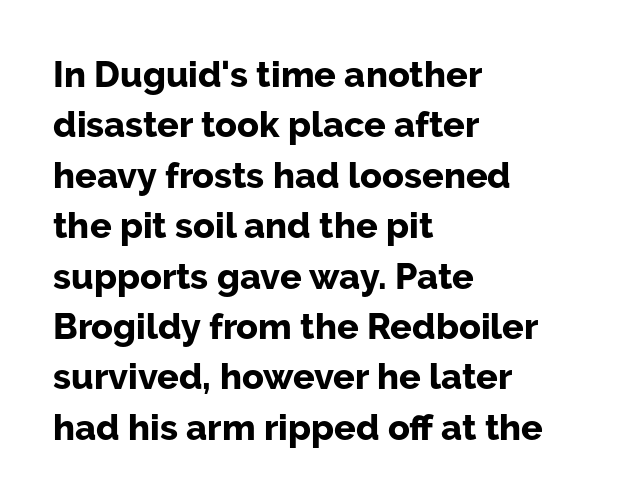
The image shows 36 px bold sans-serif type, upright; set left-aligned, normal line spacing (1.4x), normal letter spacing, not underlined; low stroke contrast and a medium x-height.
